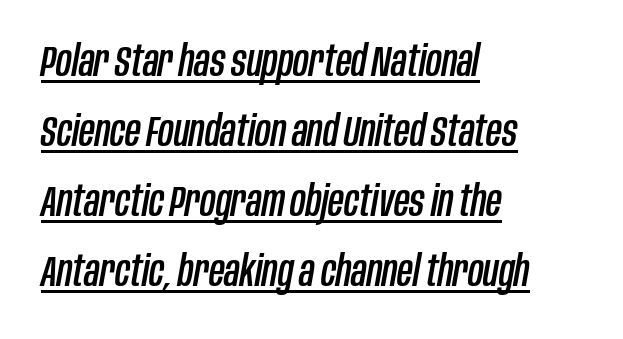
Q: Is the text italic (slanted)? A: Yes, it leans right by about 10 degrees.
Q: Is the text underlined? A: Yes.
Q: How is the paragraph aligned? A: Left-aligned.
Q: Is the spacing between letters normal or unusually wide? A: Normal.
Q: Is the spacing between lines tight, normal or loose? A: Normal.
Q: Width (condensed, normal, or wide)? A: Condensed.
Q: Stroke contrast? A: Low.
Q: x-height? A: Large.
Q: Monospaced? A: No.
